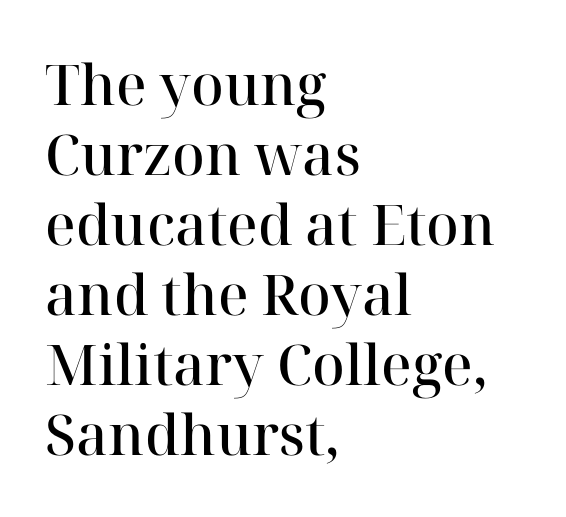
Q: Is the text bold? A: Semi-bold.
Q: Is the text italic (slanted)? A: No, it is upright.
Q: Is the typeface a serif or a sans-serif typeface? A: Serif.
Q: Is the text underlined? A: No.
Q: How is the paragraph aligned? A: Left-aligned.
Q: Is the spacing between letters normal or unusually wide? A: Normal.
Q: Is the spacing between lines tight, normal or loose? A: Normal.
Q: Width (condensed, normal, or wide)? A: Normal.
Q: Stroke contrast? A: High.
Q: x-height? A: Medium.
Q: Monospaced? A: No.
